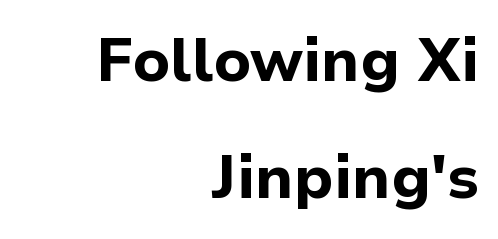
Q: Is the text bold? A: Yes.
Q: Is the text italic (slanted)? A: No, it is upright.
Q: Is the typeface a serif or a sans-serif typeface? A: Sans-serif.
Q: Is the text underlined? A: No.
Q: How is the paragraph aligned? A: Right-aligned.
Q: Is the spacing between letters normal or unusually wide? A: Normal.
Q: Is the spacing between lines tight, normal or loose? A: Loose.
Q: Width (condensed, normal, or wide)? A: Normal.
Q: Stroke contrast? A: Low.
Q: x-height? A: Medium.
Q: Monospaced? A: No.
